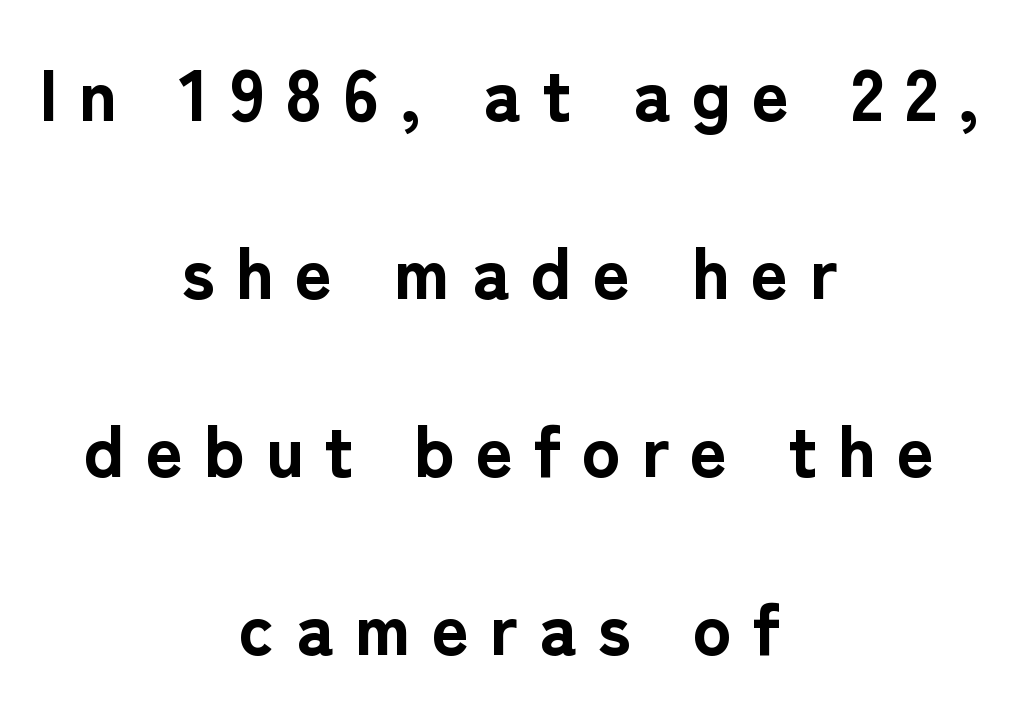
On the weight axis this lands at bold, roughly 700. Honestly, the rows look like they've been pulled way apart. A bare baseline throughout the passage. These lines are rendered in a variable-pitch font. Caption: expanded tracking, letters set apart.
